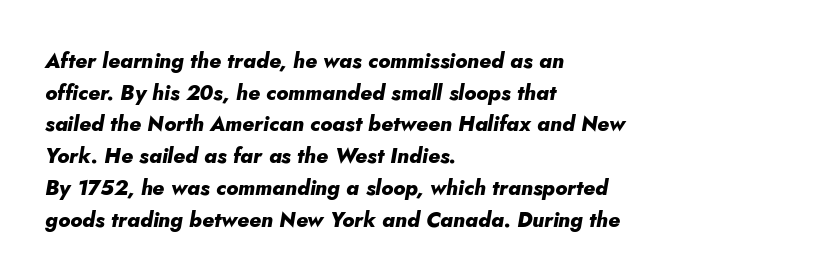
Decoration check: the copy has no underline. The strokes are fattened all the way to bold. The compositor pushed each line to the left boundary. This block has exactly the height ordinary leading produces. The letters are slanted; this is an italic face. What stands out about the letter spacing? Nothing — it is the standard amount.
